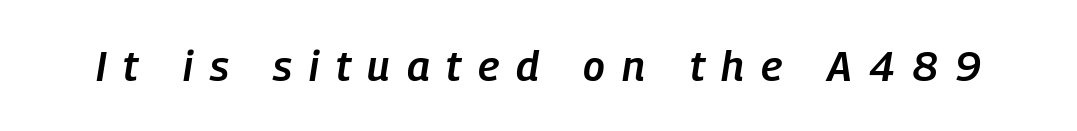
Would a proofreader flag this as italicized? Yes. Spacing verdict: proportional, widths tailored to each character. Letter spacing: wide. Anything drawn beneath the words? Only blank space. A fair bit of extra ink — the face is semibold, not bold.
